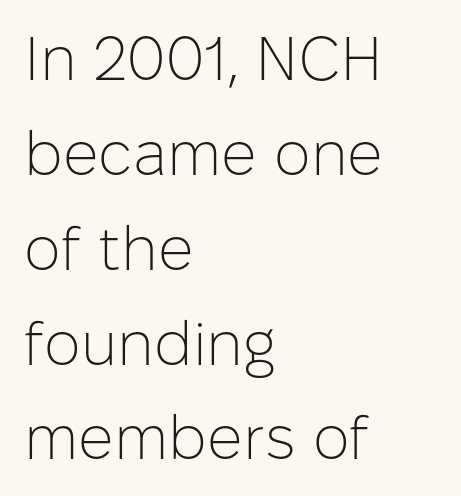
The image shows 62 px light sans-serif type, upright; set left-aligned, normal line spacing (1.53x), normal letter spacing, not underlined; low stroke contrast and a medium x-height.
